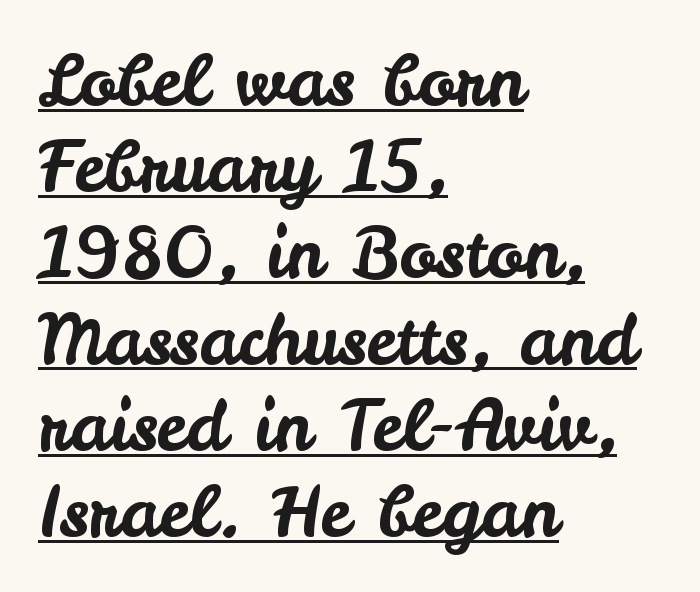
Q: Is the text italic (slanted)? A: Yes.
Q: Is the typeface a serif or a sans-serif typeface? A: Sans-serif.
Q: Is the text underlined? A: Yes.
Q: How is the paragraph aligned? A: Left-aligned.
Q: Is the spacing between letters normal or unusually wide? A: Normal.
Q: Is the spacing between lines tight, normal or loose? A: Normal.
Q: Width (condensed, normal, or wide)? A: Normal.
Q: Stroke contrast? A: Low.
Q: x-height? A: Small.
Q: Monospaced? A: No.
